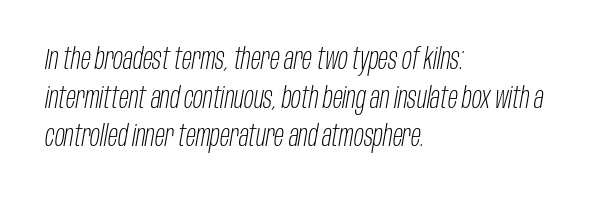
Q: Is the text bold? A: No.
Q: Is the text italic (slanted)? A: Yes, it leans right by about 10 degrees.
Q: Is the text underlined? A: No.
Q: How is the paragraph aligned? A: Left-aligned.
Q: Is the spacing between letters normal or unusually wide? A: Normal.
Q: Is the spacing between lines tight, normal or loose? A: Normal.
Q: Width (condensed, normal, or wide)? A: Condensed.
Q: Stroke contrast? A: Low.
Q: x-height? A: Large.
Q: Monospaced? A: No.
